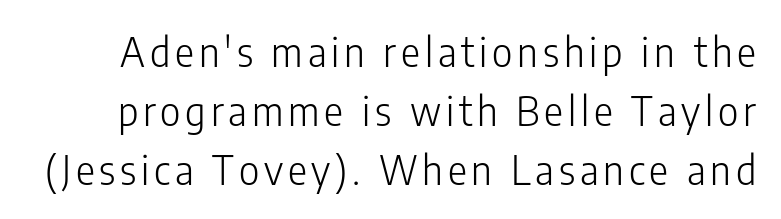
The foot of each line stays bare and open. Looks like regular typesetting: each glyph gets only the width it needs. If you measured baseline to baseline, you'd find a middling distance. Every stem runs plumb, perpendicular to the baseline.
